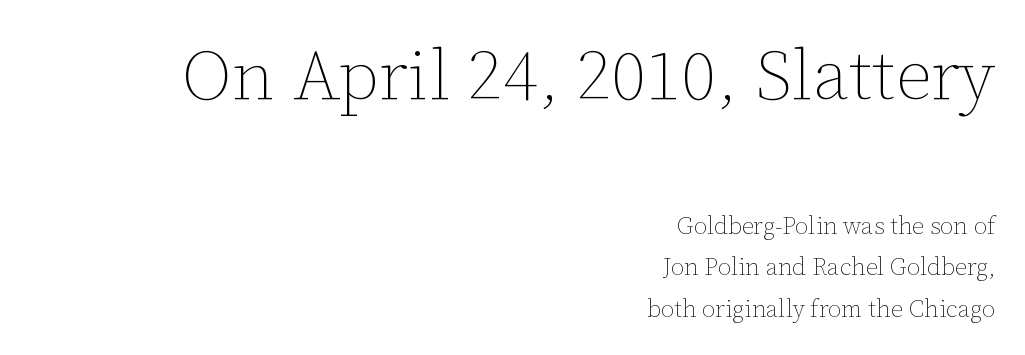
{"italic": "no", "bold": "no", "weight": "thin", "width": "normal", "stroke_contrast": "low", "x_height": "medium", "monospaced": "no", "underline": "no", "align": "right", "line_spacing_ratio": 1.73, "letter_spacing": "normal", "letter_spacing_em": 0.0, "larger_block": "first", "size_ratio": 2.96, "glyph_px": 71}
